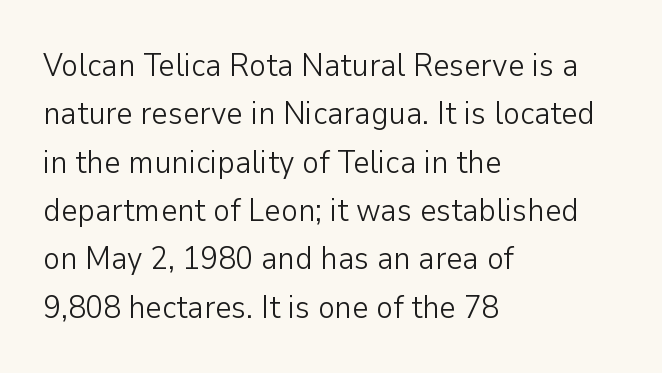
Q: Is the text bold? A: No.
Q: Is the text italic (slanted)? A: No, it is upright.
Q: Is the typeface a serif or a sans-serif typeface? A: Sans-serif.
Q: Is the text underlined? A: No.
Q: How is the paragraph aligned? A: Left-aligned.
Q: Is the spacing between letters normal or unusually wide? A: Normal.
Q: Is the spacing between lines tight, normal or loose? A: Normal.
Q: Width (condensed, normal, or wide)? A: Normal.
Q: Stroke contrast? A: Low.
Q: x-height? A: Medium.
Q: Monospaced? A: No.
